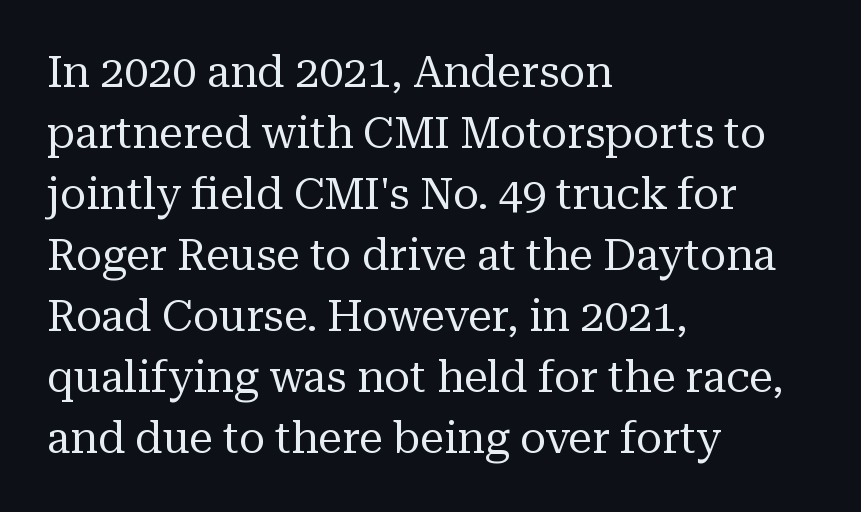
Q: Is the text bold? A: No.
Q: Is the text italic (slanted)? A: No, it is upright.
Q: Is the typeface a serif or a sans-serif typeface? A: Serif.
Q: Is the text underlined? A: No.
Q: How is the paragraph aligned? A: Left-aligned.
Q: Is the spacing between letters normal or unusually wide? A: Normal.
Q: Is the spacing between lines tight, normal or loose? A: Normal.
Q: Width (condensed, normal, or wide)? A: Normal.
Q: Stroke contrast? A: Medium.
Q: x-height? A: Medium.
Q: Monospaced? A: No.
